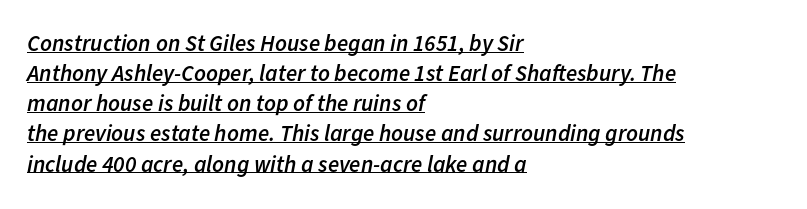
The image shows 23 px text type, italic (leaning right); set left-aligned, normal line spacing (1.31x), normal letter spacing, underlined.
